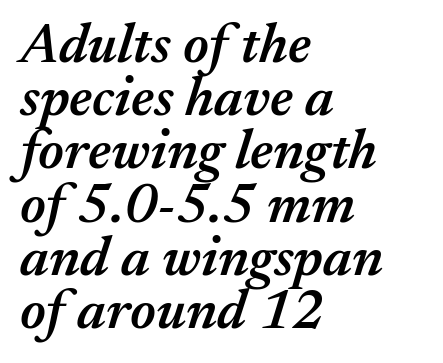
The image shows 56 px semibold type, italic (leaning right); set left-aligned, tight line spacing (0.95x), normal letter spacing, not underlined; medium stroke contrast and a medium x-height.
